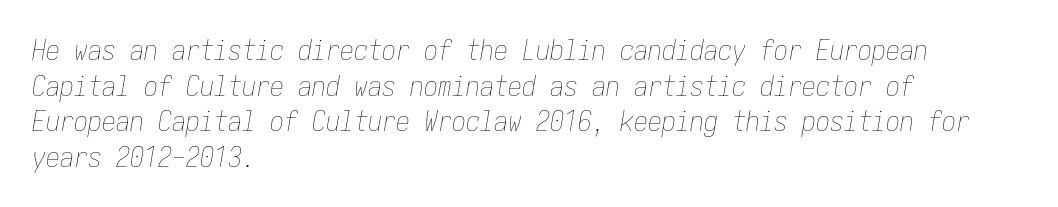
{"italic": "yes", "lean": "right", "slant_degrees": 10, "bold": "no", "weight": "thin", "width": "condensed", "stroke_contrast": "low", "x_height": "medium", "underline": "no", "align": "left", "line_spacing": "normal", "line_spacing_ratio": 1.27, "letter_spacing": "normal", "letter_spacing_em": 0.0, "glyph_px": 28}
